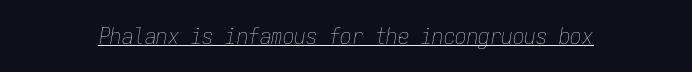
Tracking value appears to be zero — textbook default spacing. Every character sits at an angle, as italics do. Underlined type. Compared with a typical body face, this is equally light or lighter still.
